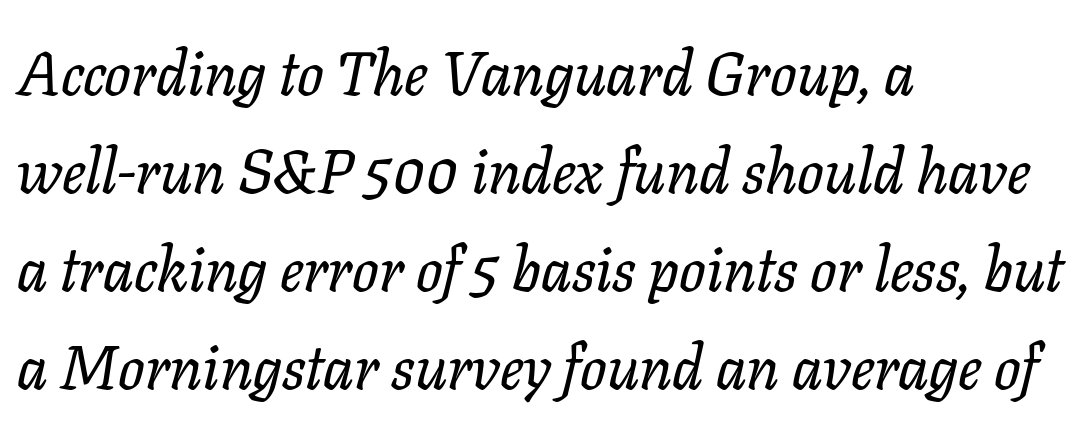
Q: Is the text italic (slanted)? A: Yes, it leans right by about 11 degrees.
Q: Is the typeface a serif or a sans-serif typeface? A: Serif.
Q: Is the text underlined? A: No.
Q: How is the paragraph aligned? A: Left-aligned.
Q: Is the spacing between letters normal or unusually wide? A: Normal.
Q: Is the spacing between lines tight, normal or loose? A: Normal.
Q: Width (condensed, normal, or wide)? A: Normal.
Q: Stroke contrast? A: Low.
Q: x-height? A: Medium.
Q: Monospaced? A: No.
